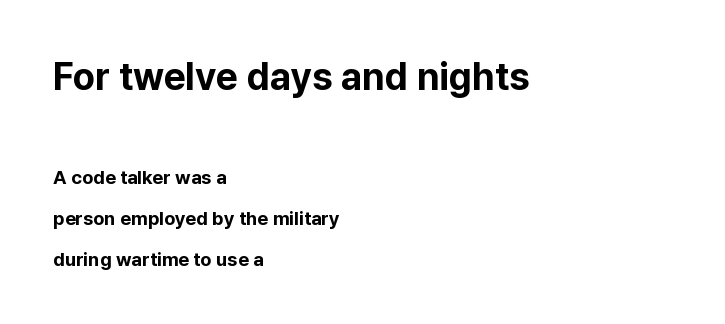
Q: Is the text bold? A: Yes.
Q: Is the text italic (slanted)? A: No, it is upright.
Q: Is the typeface a serif or a sans-serif typeface? A: Sans-serif.
Q: Is the text underlined? A: No.
Q: How is the paragraph aligned? A: Left-aligned.
Q: Is the spacing between letters normal or unusually wide? A: Normal.
Q: Is the spacing between lines tight, normal or loose? A: Loose.
Q: Which block of text is set in a larger size, the first (top) or the second (bottom)? A: The first (top) one.
Q: Width (condensed, normal, or wide)? A: Normal.
Q: Stroke contrast? A: Low.
Q: x-height? A: Medium.
Q: Monospaced? A: No.
